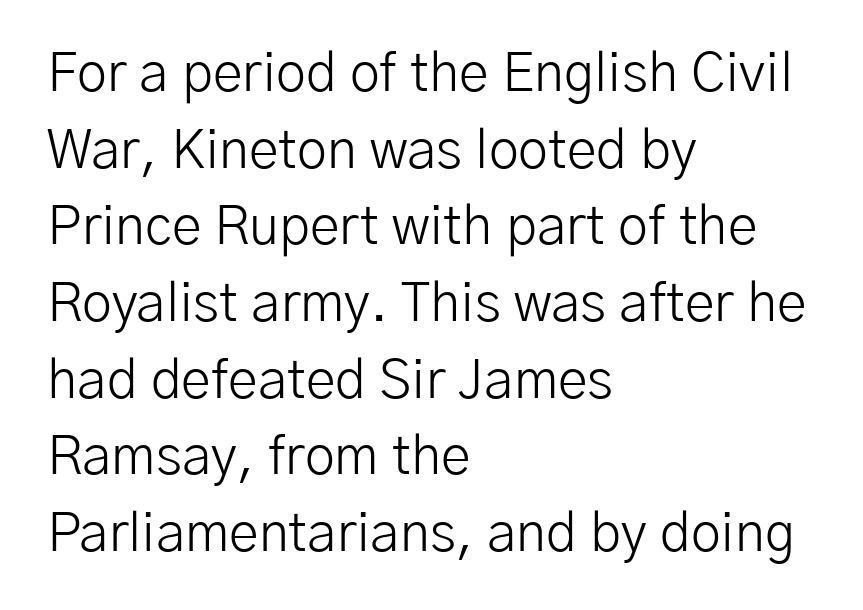
{"serif": "no", "italic": "no", "bold": "no", "weight": "light", "width": "normal", "stroke_contrast": "low", "x_height": "medium", "monospaced": "no", "underline": "no", "align": "left", "line_spacing": "normal", "line_spacing_ratio": 1.42, "letter_spacing": "normal", "letter_spacing_em": 0.0, "glyph_px": 54}
